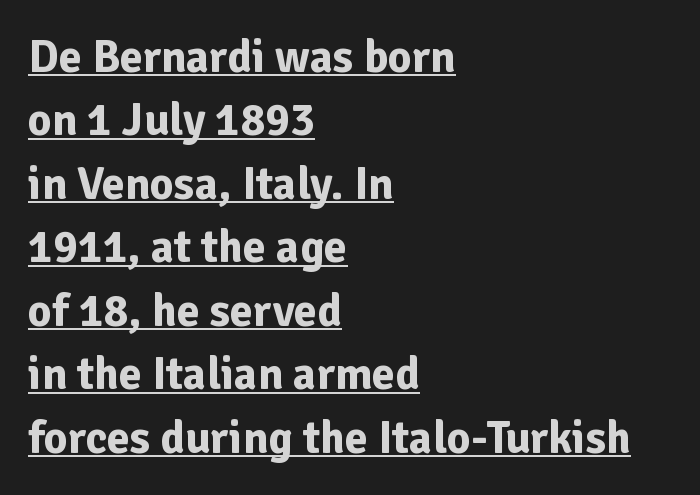
The image shows 46 px bold sans-serif type, upright; set left-aligned, normal line spacing (1.38x), normal letter spacing, underlined; low stroke contrast and a medium x-height.
